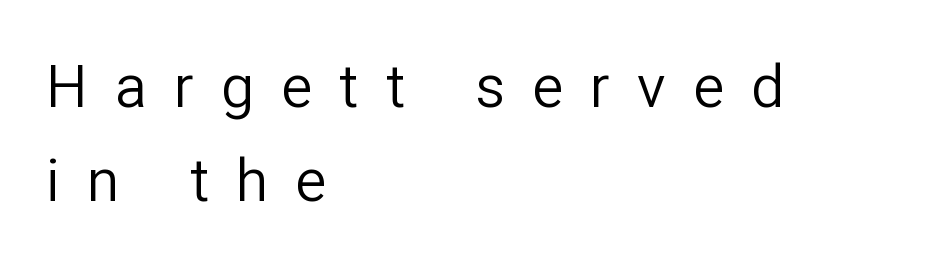
Nobody drew a line under any word here. Letters have the restrained weight of plain body copy at most. The passage shown is typed in a proportional face where columns would drift. Interline gaps are of average width in this sample.
